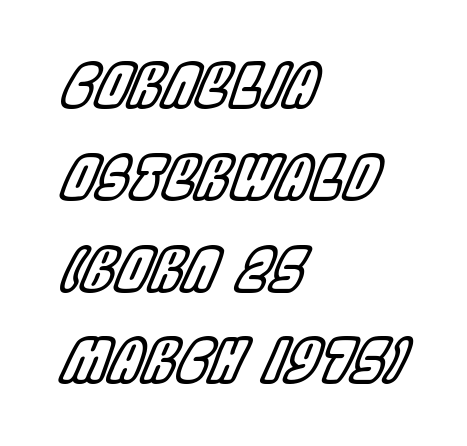
These lines keep a tight, regular rhythm from letter to letter. Reading down the block, your eye returns to a fixed left position each line. Check the space under the baseline: it is left empty. Do the characters align in a grid? No, the font is proportional. The space between consecutive lines is moderate.
